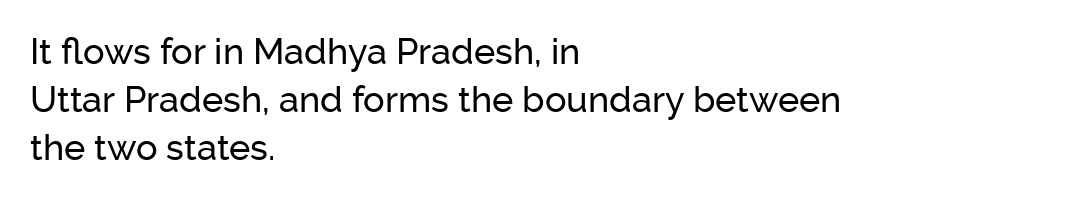
The image shows 36 px sans-serif type, upright; set left-aligned, normal line spacing (1.33x), normal letter spacing, not underlined; low stroke contrast and a medium x-height.
